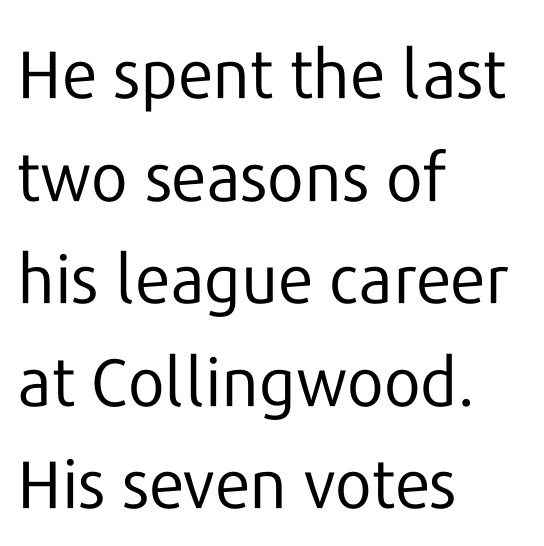
The text was rendered using a sans face with plain stroke endings. The cut favours lightness, reaching ordinary text weight at its darkest. This sample uses plain, unmodified letter spacing. Evenly set lines give the paragraph a standard silhouette.
